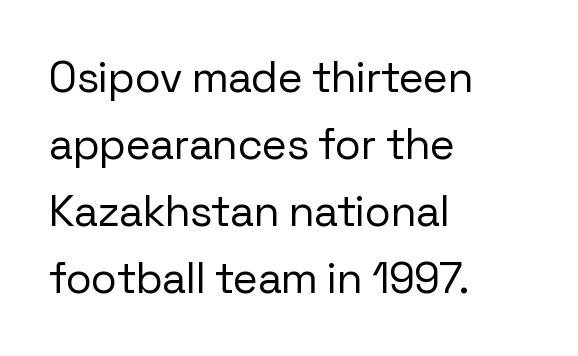
A typesetter would call this proportional, since set widths differ per character. Notice how descenders clear the ascenders below comfortably — that's standard leading. Honestly, the letter spacing is just normal — you wouldn't notice it. The area under the type is left untouched.
